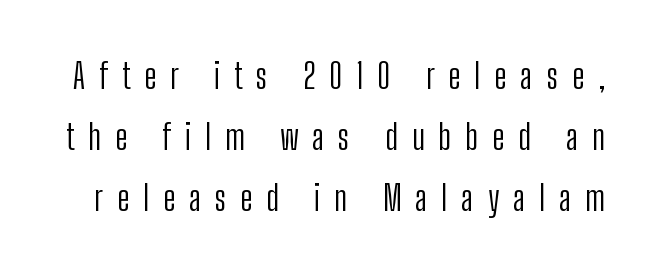
{"serif": "no", "italic": "no", "bold": "no", "weight": "light", "width": "condensed", "stroke_contrast": "low", "x_height": "medium", "monospaced": "no", "underline": "no", "line_spacing_ratio": 1.75, "letter_spacing": "wide", "letter_spacing_em": 0.4, "glyph_px": 35}
